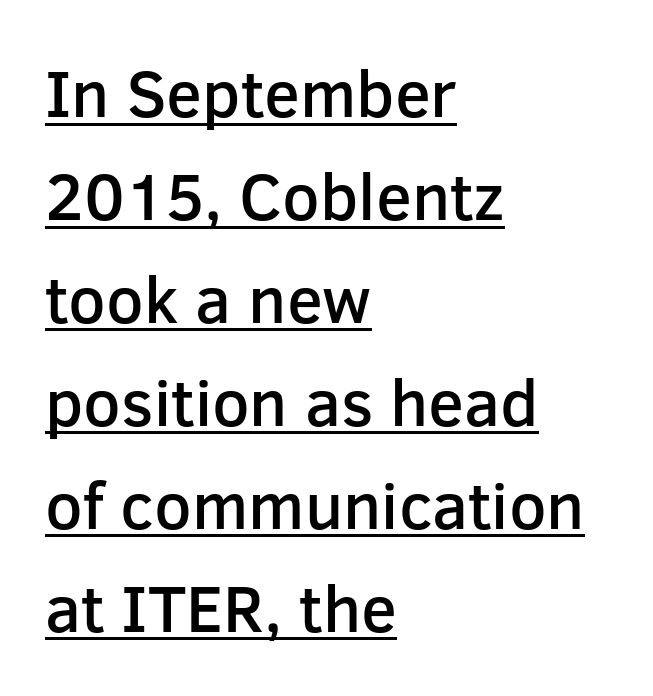
{"serif": "no", "italic": "no", "bold": "semi", "weight": "semibold", "width": "normal", "stroke_contrast": "low", "x_height": "medium", "monospaced": "no", "underline": "yes", "align": "left", "line_spacing": "normal", "line_spacing_ratio": 1.56, "letter_spacing": "normal", "letter_spacing_em": 0.0, "glyph_px": 66}
